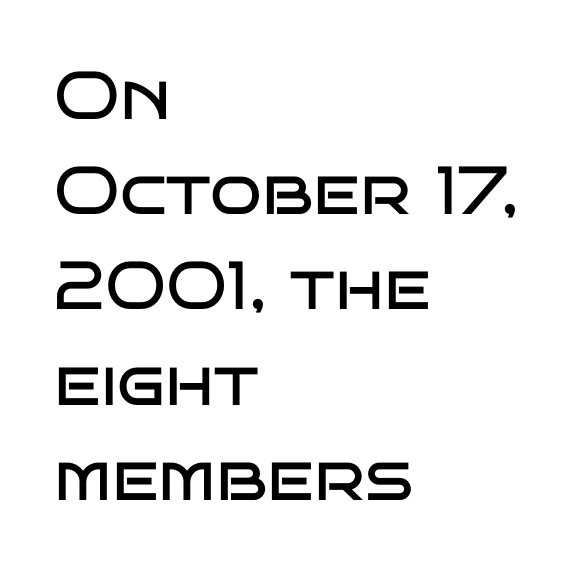
The image shows 68 px regular-weight, wide sans-serif type, upright; set left-aligned, normal line spacing (1.4x), normal letter spacing, not underlined; low stroke contrast and a large x-height.
